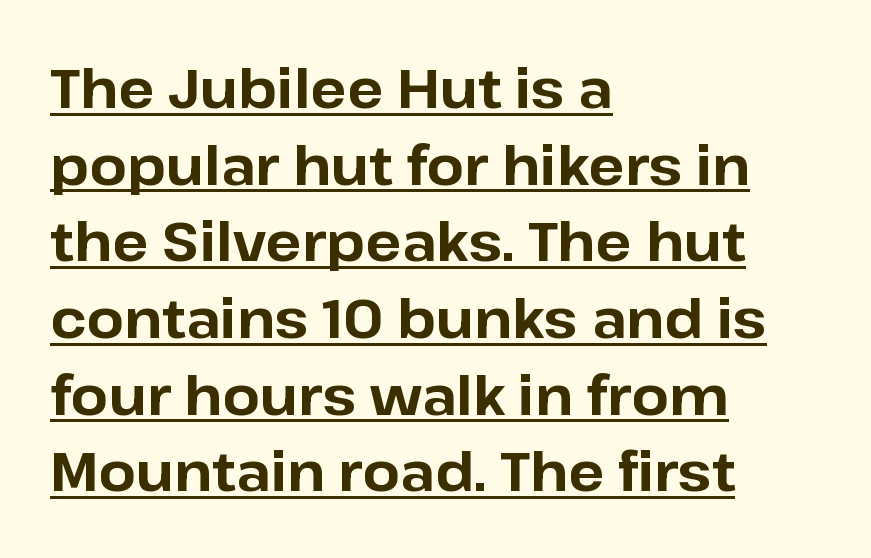
The image shows 54 px bold sans-serif type, upright; set left-aligned, normal line spacing (1.42x), normal letter spacing, underlined; low stroke contrast and a medium x-height.
